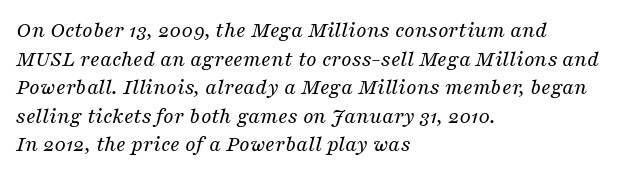
The image shows 23 px text type, italic (leaning right); set left-aligned, line spacing 1.24x, normal letter spacing, not underlined.
